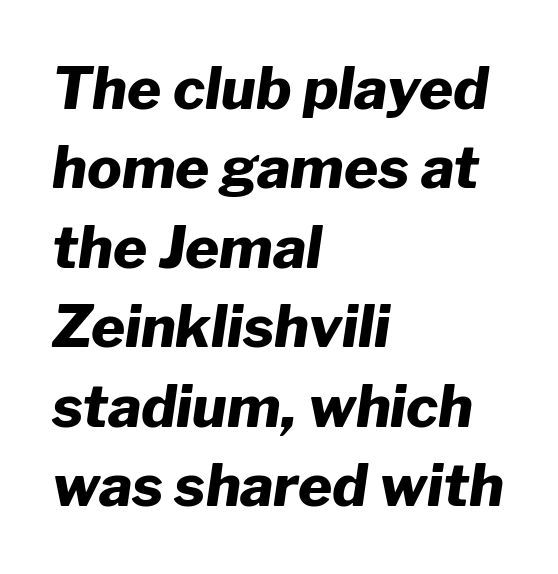
{"italic": "yes", "lean": "right", "slant_degrees": 8, "bold": "yes", "weight": "heavy", "width": "normal", "stroke_contrast": "low", "x_height": "medium", "monospaced": "no", "underline": "no", "align": "left", "line_spacing": "normal", "line_spacing_ratio": 1.37, "letter_spacing": "normal", "letter_spacing_em": 0.0, "glyph_px": 58}
